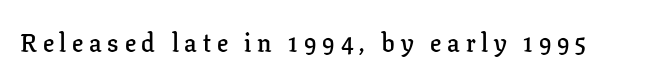
Q: Is the text bold? A: Semi-bold.
Q: Is the text italic (slanted)? A: No, it is upright.
Q: Is the text underlined? A: No.
Q: Is the spacing between letters normal or unusually wide? A: Unusually wide.
